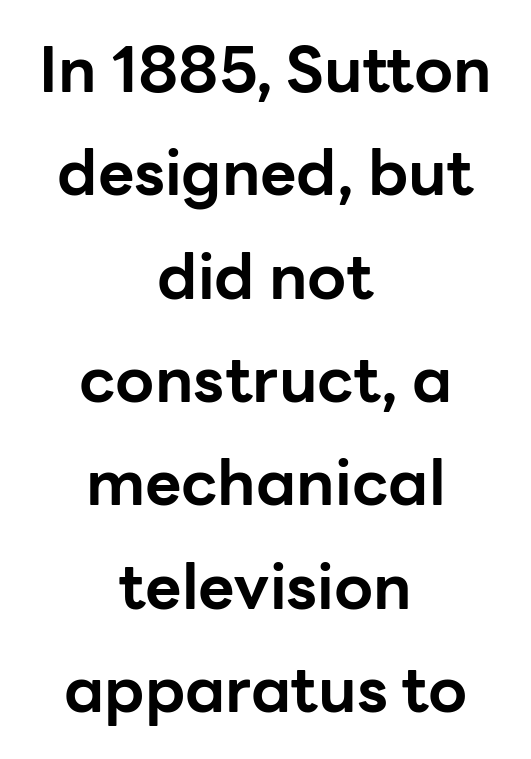
{"serif": "no", "italic": "no", "bold": "yes", "weight": "bold", "width": "normal", "stroke_contrast": "low", "x_height": "medium", "monospaced": "no", "underline": "no", "align": "center", "line_spacing": "normal", "line_spacing_ratio": 1.64, "letter_spacing": "normal", "letter_spacing_em": 0.0, "glyph_px": 63}
